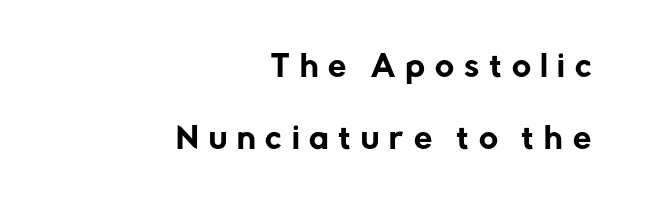
The gap between lines stays unmarked. Are there feet on the stems? There aren't — it's a sans. Short and long lines alike share a common ending point at right. Proportional: the letters do not fall into vertical columns. Between one letter and the next there's a generous, obvious gap.
